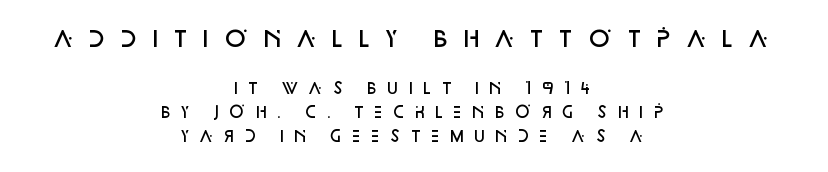
Q: Is the text bold? A: Semi-bold.
Q: Is the text italic (slanted)? A: No, it is upright.
Q: Is the text underlined? A: No.
Q: How is the paragraph aligned? A: Centered.
Q: Is the spacing between letters normal or unusually wide? A: Unusually wide.
Q: Is the spacing between lines tight, normal or loose? A: Normal.
Q: Which block of text is set in a larger size, the first (top) or the second (bottom)? A: The first (top) one.
